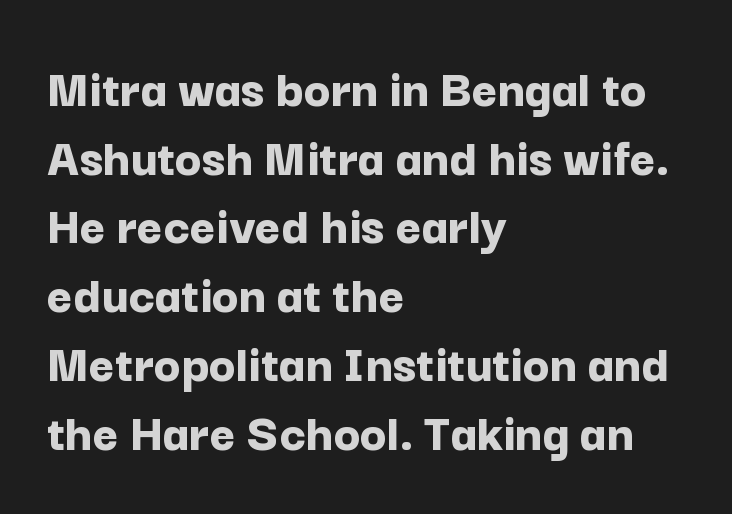
Q: Is the text bold? A: Yes.
Q: Is the text italic (slanted)? A: No, it is upright.
Q: Is the typeface a serif or a sans-serif typeface? A: Sans-serif.
Q: Is the text underlined? A: No.
Q: How is the paragraph aligned? A: Left-aligned.
Q: Is the spacing between letters normal or unusually wide? A: Normal.
Q: Is the spacing between lines tight, normal or loose? A: Normal.
Q: Width (condensed, normal, or wide)? A: Normal.
Q: Stroke contrast? A: Low.
Q: x-height? A: Medium.
Q: Monospaced? A: No.
